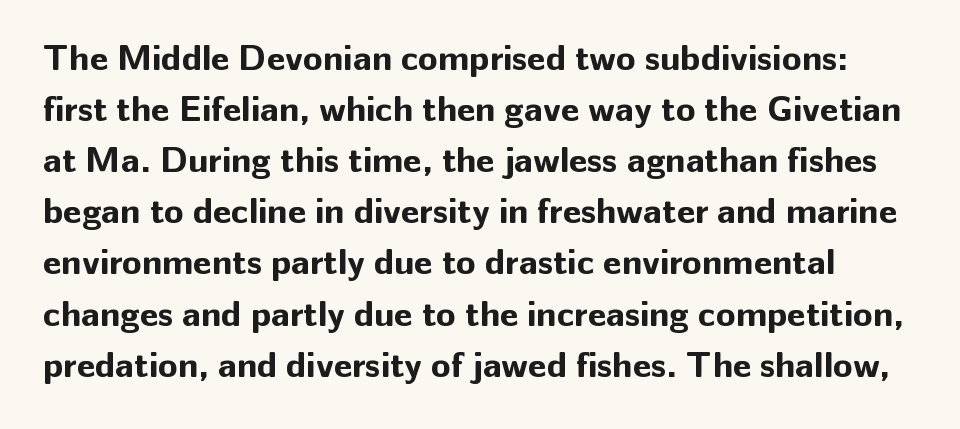
{"serif": "no", "italic": "no", "bold": "yes", "weight": "bold", "width": "normal", "stroke_contrast": "low", "x_height": "medium", "monospaced": "no", "underline": "no", "line_spacing": "normal", "line_spacing_ratio": 1.42, "letter_spacing": "normal", "letter_spacing_em": 0.0, "glyph_px": 36}
